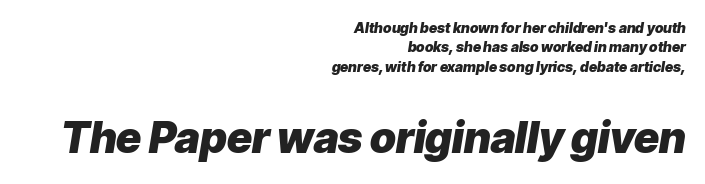
Between one letter and the next there's only the usual sliver of space. The letters advance in unequal steps, a hallmark of proportional type. Compared with a flush-left layout, this one pins lines to the opposite, right side. Caption: bold face, heavy strokes. Compared with typical paragraphs, the rows here are spaced about the same.
